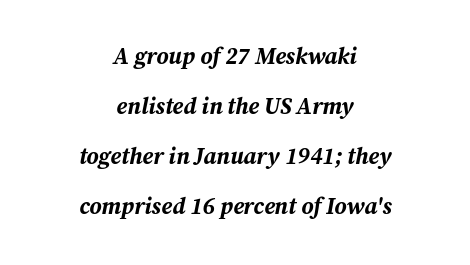
Q: Is the text bold? A: Yes.
Q: Is the text italic (slanted)? A: Yes, it leans right by about 12 degrees.
Q: Is the text underlined? A: No.
Q: How is the paragraph aligned? A: Centered.
Q: Is the spacing between letters normal or unusually wide? A: Normal.
Q: Is the spacing between lines tight, normal or loose? A: Loose.
